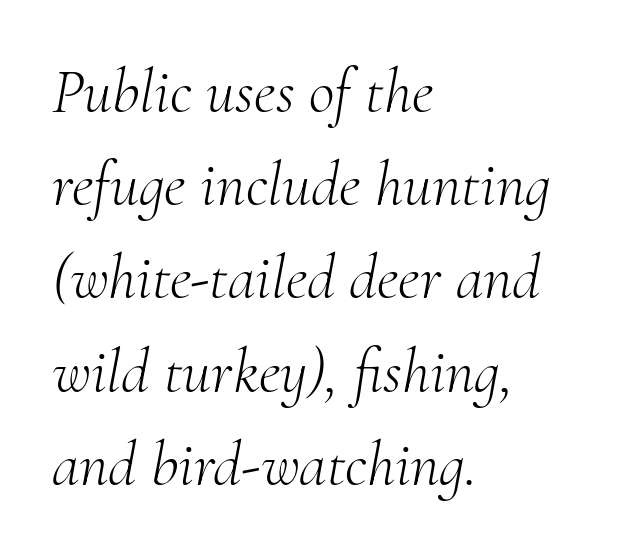
The image shows 63 px light serif type, italic (leaning right); set left-aligned, normal line spacing (1.48x), normal letter spacing, not underlined; medium stroke contrast and a small x-height.
